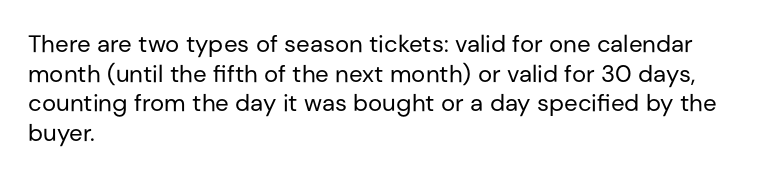
Words appear dense and cohesive because spacing is normal. Stem width sits at or under what a default text font uses. Honestly, there is no underline to notice here at all. The lettering stays uniformly vertical, giving the passage a roman look.
